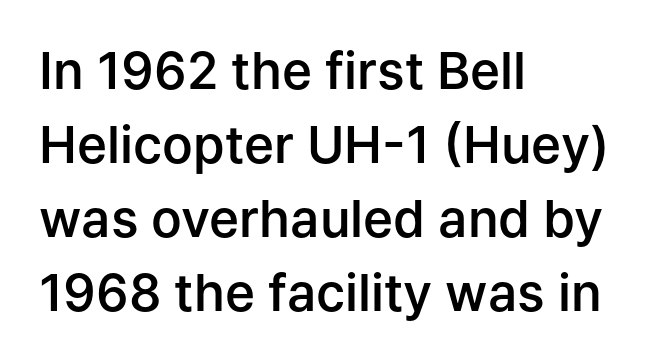
Q: Is the text bold? A: Semi-bold.
Q: Is the text italic (slanted)? A: No, it is upright.
Q: Is the typeface a serif or a sans-serif typeface? A: Sans-serif.
Q: Is the text underlined? A: No.
Q: How is the paragraph aligned? A: Left-aligned.
Q: Is the spacing between letters normal or unusually wide? A: Normal.
Q: Is the spacing between lines tight, normal or loose? A: Normal.
Q: Width (condensed, normal, or wide)? A: Normal.
Q: Stroke contrast? A: Low.
Q: x-height? A: Medium.
Q: Monospaced? A: No.
